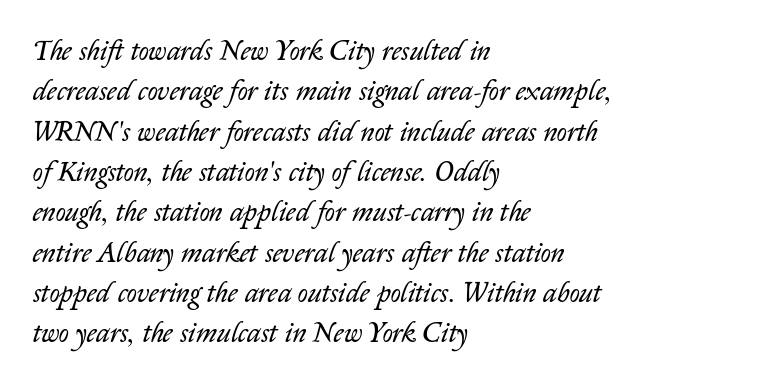
{"italic": "yes", "lean": "right", "slant_degrees": 14, "bold": "no", "weight": "regular", "width": "normal", "stroke_contrast": "low", "x_height": "medium", "monospaced": "no", "underline": "no", "align": "left", "line_spacing": "normal", "line_spacing_ratio": 1.44, "letter_spacing": "normal", "letter_spacing_em": 0.0, "glyph_px": 28}
